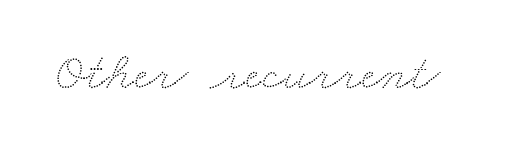
Underlining? Definitely not there. The gaps between neighbouring characters are ordinary and unremarkable. Spacing verdict: proportional, widths tailored to each character.
